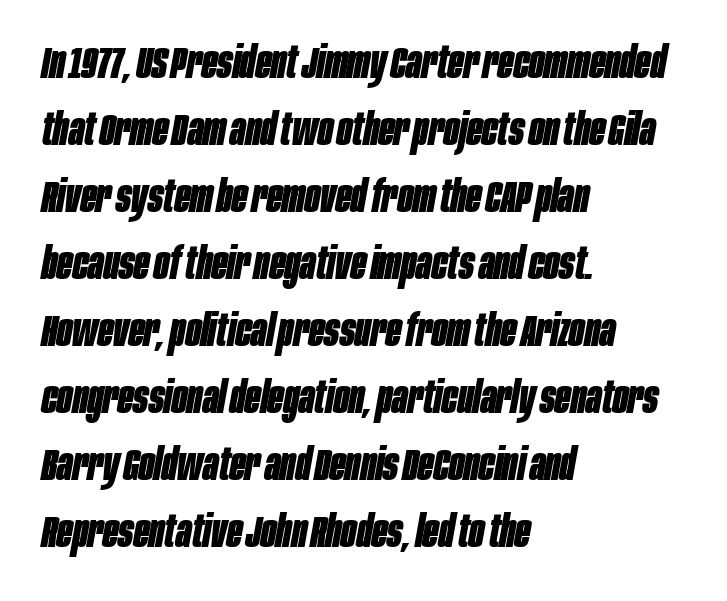
{"italic": "yes", "lean": "right", "slant_degrees": 10, "bold": "yes", "weight": "bold", "width": "condensed", "stroke_contrast": "low", "x_height": "large", "monospaced": "no", "underline": "no", "align": "left", "line_spacing": "normal", "line_spacing_ratio": 1.49, "letter_spacing": "normal", "letter_spacing_em": 0.0, "glyph_px": 45}
